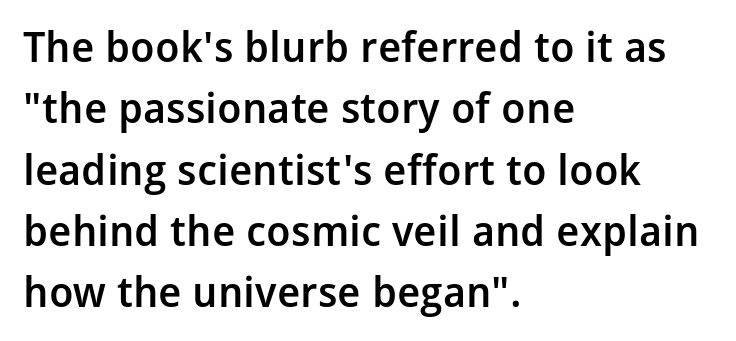
The image shows 42 px semibold sans-serif type, upright; set left-aligned, normal line spacing (1.46x), normal letter spacing, not underlined; low stroke contrast and a medium x-height.
